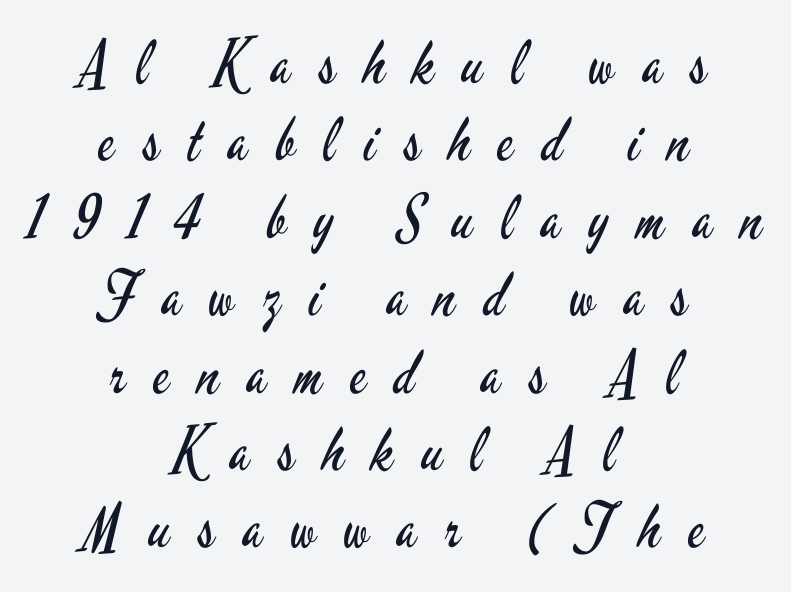
{"serif": "no", "bold": "no", "weight": "regular", "width": "condensed", "stroke_contrast": "low", "x_height": "small", "monospaced": "no", "underline": "no", "align": "center", "line_spacing": "normal", "line_spacing_ratio": 1.29, "letter_spacing": "wide", "letter_spacing_em": 0.47, "glyph_px": 60}
